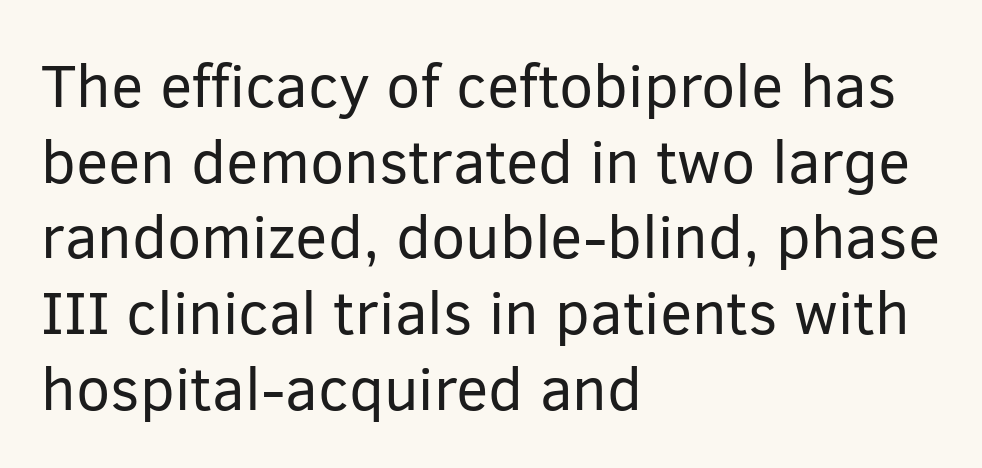
This sample uses a sans-serif face. Summary of weight: not heavy and not bold. The typography opts for an upright posture over an oblique one. Short note: letters normally spaced. In CSS terms this would be text-align: left. The area under the type is left untouched.
